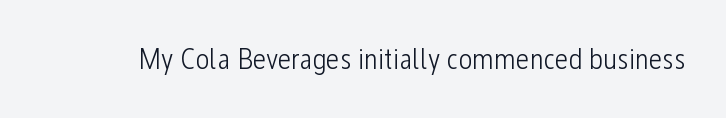
Think of a printed novel: that variable character pitch is what you see here. Italic: no, the glyphs are upright roman. The specimen omits any rule beneath the text block's lines. Compared with a typical body face, this is equally light or lighter still.
